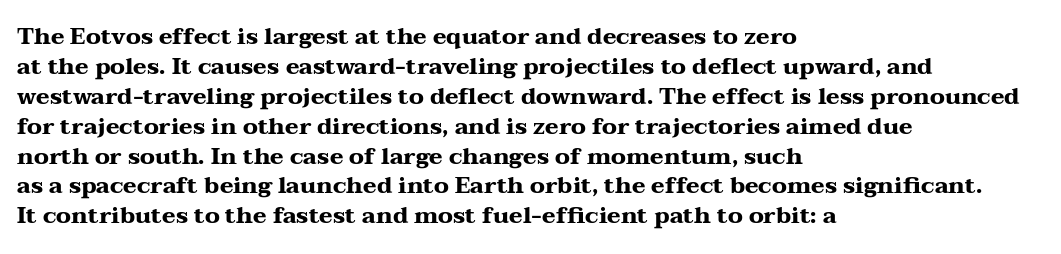
{"italic": "no", "bold": "yes", "underline": "no", "align": "left", "line_spacing": "normal", "line_spacing_ratio": 1.3, "letter_spacing": "normal", "letter_spacing_em": 0.0, "glyph_px": 23}
